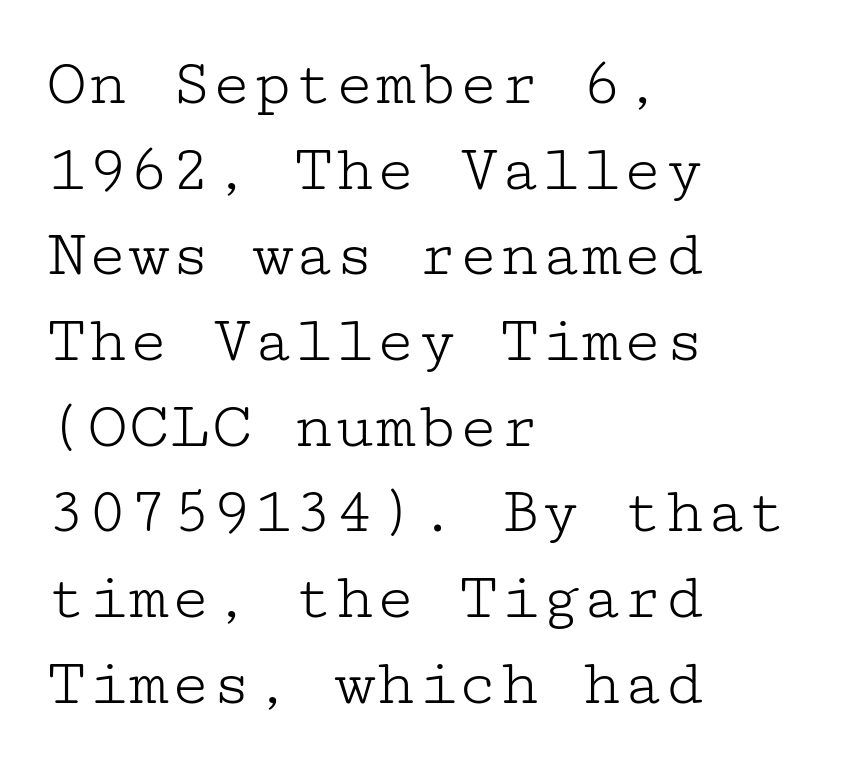
Q: Is the text bold? A: No.
Q: Is the text italic (slanted)? A: No, it is upright.
Q: Is the typeface a serif or a sans-serif typeface? A: Serif.
Q: Is the text underlined? A: No.
Q: How is the paragraph aligned? A: Left-aligned.
Q: Is the spacing between letters normal or unusually wide? A: Normal.
Q: Is the spacing between lines tight, normal or loose? A: Normal.
Q: Width (condensed, normal, or wide)? A: Wide.
Q: Stroke contrast? A: Low.
Q: x-height? A: Medium.
